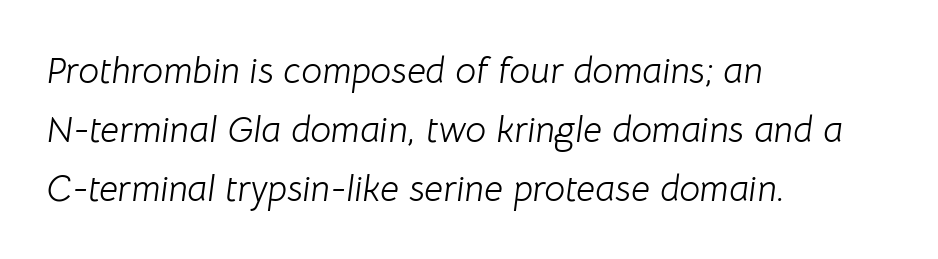
Q: Is the text bold? A: No.
Q: Is the text italic (slanted)? A: Yes, it leans right by about 8 degrees.
Q: Is the text underlined? A: No.
Q: How is the paragraph aligned? A: Left-aligned.
Q: Is the spacing between letters normal or unusually wide? A: Normal.
Q: Is the spacing between lines tight, normal or loose? A: Normal.
Q: Width (condensed, normal, or wide)? A: Normal.
Q: Stroke contrast? A: Low.
Q: x-height? A: Medium.
Q: Monospaced? A: No.
